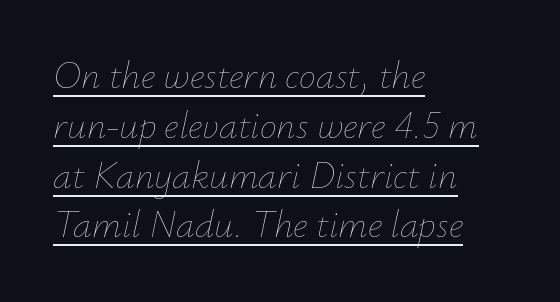
Q: Is the text bold? A: No.
Q: Is the text italic (slanted)? A: Yes, it leans right by about 12 degrees.
Q: Is the text underlined? A: Yes.
Q: How is the paragraph aligned? A: Left-aligned.
Q: Is the spacing between letters normal or unusually wide? A: Normal.
Q: Is the spacing between lines tight, normal or loose? A: Normal.
Q: Width (condensed, normal, or wide)? A: Normal.
Q: Stroke contrast? A: Low.
Q: x-height? A: Small.
Q: Monospaced? A: No.
